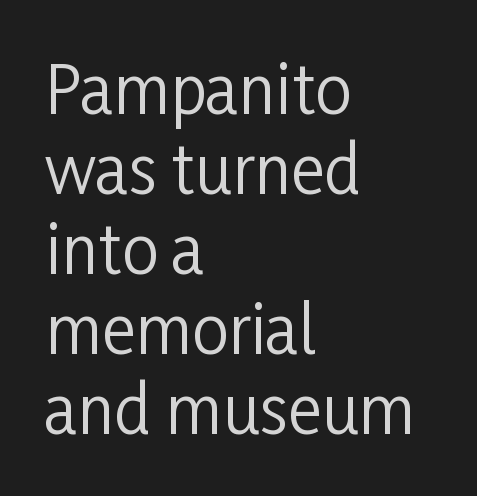
Stroke mass is kept to a normal reading level or below. Observe the ordinary spacing: letters are neighbours, not strangers. Where is the straight margin? On the left. The strip under each line holds only bare page. Every character sits straight up, as roman type does. Looks like regular typesetting: each glyph gets only the width it needs.
